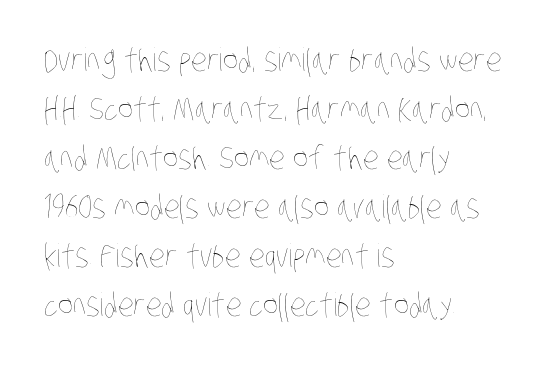
{"bold": "no", "weight": "thin", "width": "condensed", "stroke_contrast": "low", "x_height": "large", "monospaced": "no", "underline": "no", "align": "left", "line_spacing": "normal", "line_spacing_ratio": 1.53, "letter_spacing": "normal", "letter_spacing_em": 0.0, "glyph_px": 32}
